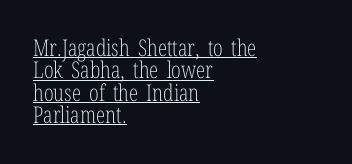
Q: Is the text bold? A: No.
Q: Is the text italic (slanted)? A: No, it is upright.
Q: Is the text underlined? A: Yes.
Q: How is the paragraph aligned? A: Left-aligned.
Q: Is the spacing between letters normal or unusually wide? A: Normal.
Q: Is the spacing between lines tight, normal or loose? A: Tight.
